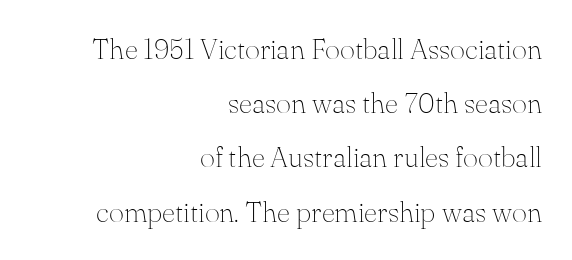
{"serif": "yes", "italic": "no", "bold": "no", "weight": "thin", "width": "normal", "stroke_contrast": "medium", "x_height": "small", "monospaced": "no", "underline": "no", "align": "right", "line_spacing_ratio": 1.87, "letter_spacing": "normal", "letter_spacing_em": 0.0, "glyph_px": 29}
